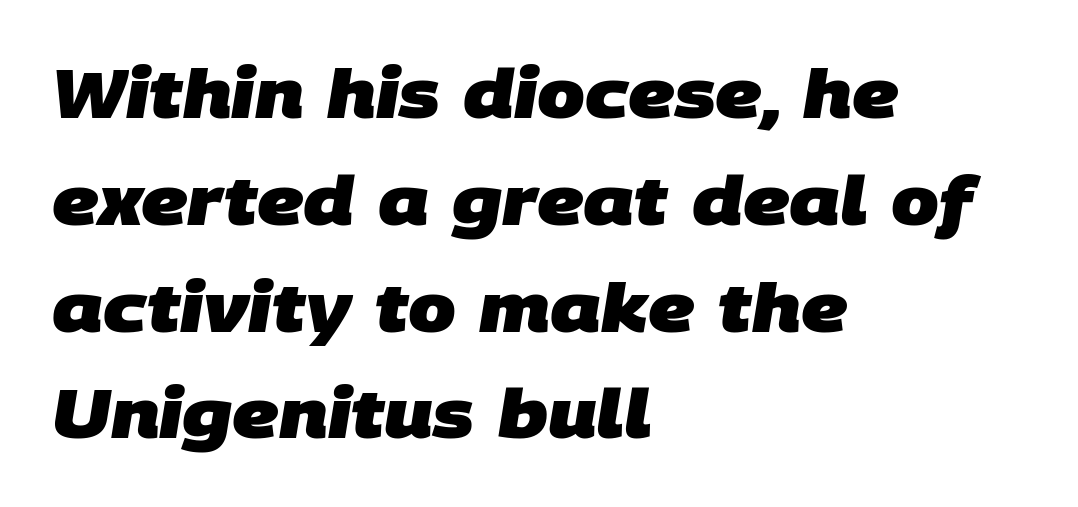
Q: Is the text bold? A: Yes.
Q: Is the typeface a serif or a sans-serif typeface? A: Sans-serif.
Q: Is the text underlined? A: No.
Q: How is the paragraph aligned? A: Left-aligned.
Q: Is the spacing between letters normal or unusually wide? A: Normal.
Q: Is the spacing between lines tight, normal or loose? A: Normal.
Q: Width (condensed, normal, or wide)? A: Normal.
Q: Stroke contrast? A: Low.
Q: x-height? A: Large.
Q: Monospaced? A: No.
